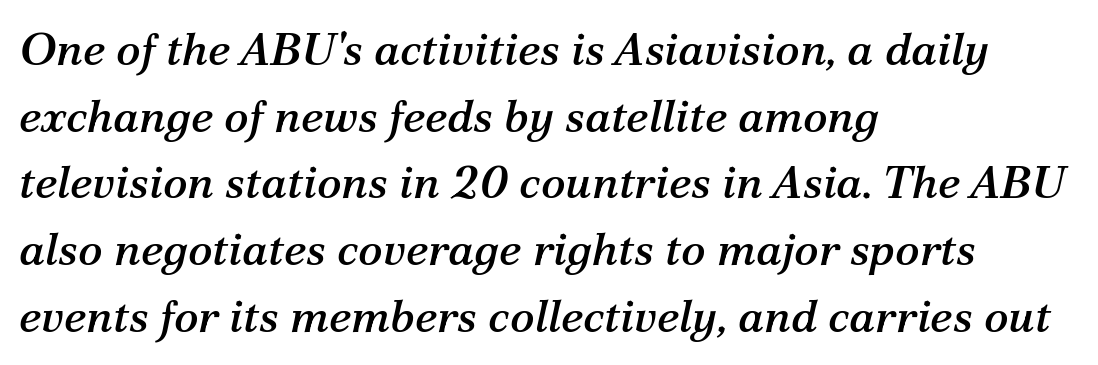
The image shows 46 px serif type, italic (leaning right); set left-aligned, normal line spacing (1.45x), normal letter spacing, not underlined; medium stroke contrast and a medium x-height.
